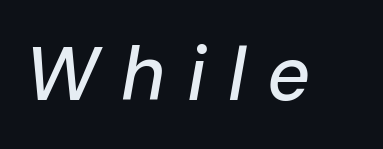
{"italic": "yes", "lean": "right", "slant_degrees": 10, "width": "normal", "stroke_contrast": "low", "x_height": "medium", "monospaced": "no", "underline": "no", "letter_spacing": "wide", "letter_spacing_em": 0.29, "glyph_px": 75}
